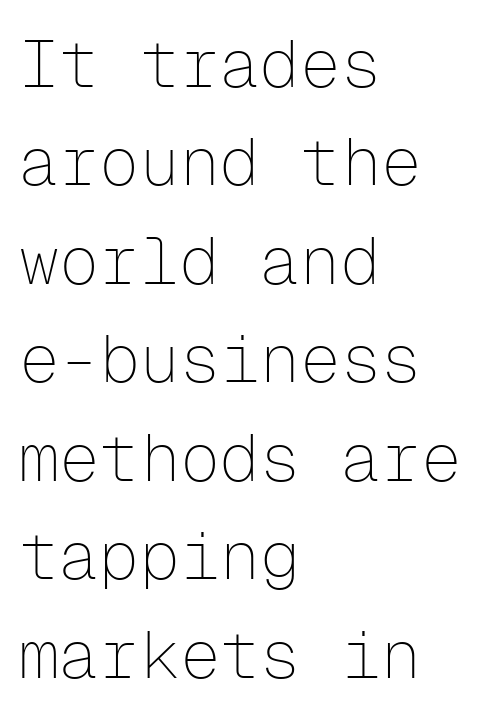
The image shows 67 px thin sans-serif type, upright, monospaced; set left-aligned, normal line spacing (1.47x), normal letter spacing, not underlined; low stroke contrast and a medium x-height.
